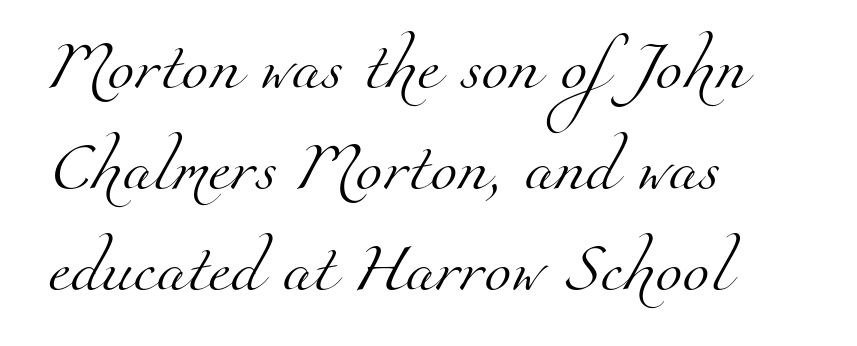
{"serif": "yes", "bold": "no", "weight": "light", "width": "normal", "stroke_contrast": "medium", "x_height": "small", "monospaced": "no", "underline": "no", "align": "left", "line_spacing": "loose", "line_spacing_ratio": 2.06, "letter_spacing": "normal", "letter_spacing_em": 0.0, "glyph_px": 49}
